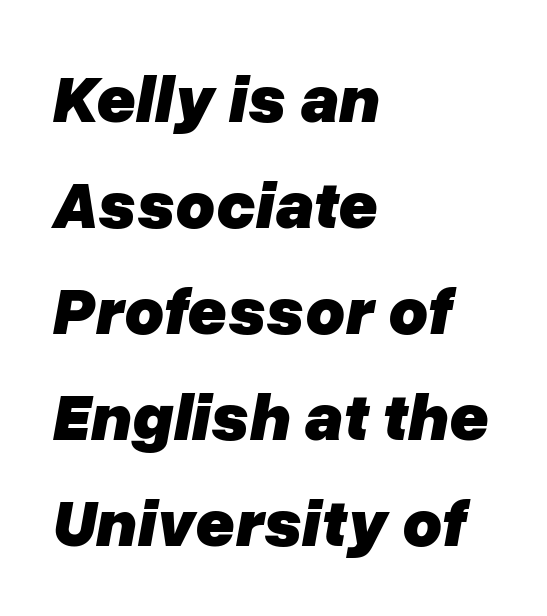
Q: Is the text bold? A: Yes.
Q: Is the text italic (slanted)? A: Yes, it leans right by about 10 degrees.
Q: Is the text underlined? A: No.
Q: How is the paragraph aligned? A: Left-aligned.
Q: Is the spacing between letters normal or unusually wide? A: Normal.
Q: Is the spacing between lines tight, normal or loose? A: Normal.
Q: Width (condensed, normal, or wide)? A: Normal.
Q: Stroke contrast? A: Low.
Q: x-height? A: Medium.
Q: Monospaced? A: No.
